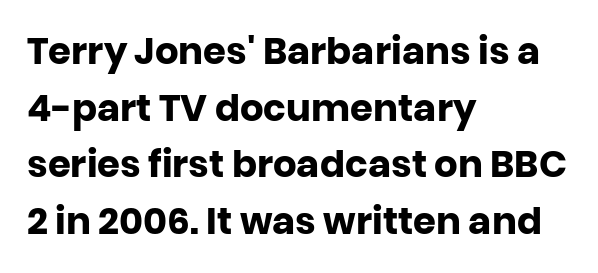
Q: Is the text bold? A: Yes.
Q: Is the text italic (slanted)? A: No, it is upright.
Q: Is the typeface a serif or a sans-serif typeface? A: Sans-serif.
Q: Is the text underlined? A: No.
Q: How is the paragraph aligned? A: Left-aligned.
Q: Is the spacing between letters normal or unusually wide? A: Normal.
Q: Is the spacing between lines tight, normal or loose? A: Normal.
Q: Width (condensed, normal, or wide)? A: Normal.
Q: Stroke contrast? A: Low.
Q: x-height? A: Large.
Q: Monospaced? A: No.
